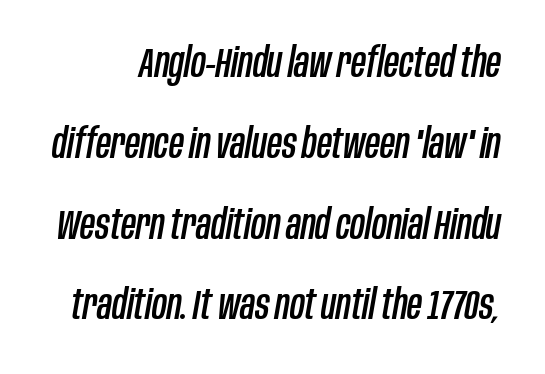
The image shows 41 px condensed type, italic (leaning right); set loose line spacing (1.97x), normal letter spacing, not underlined; low stroke contrast and a large x-height.
